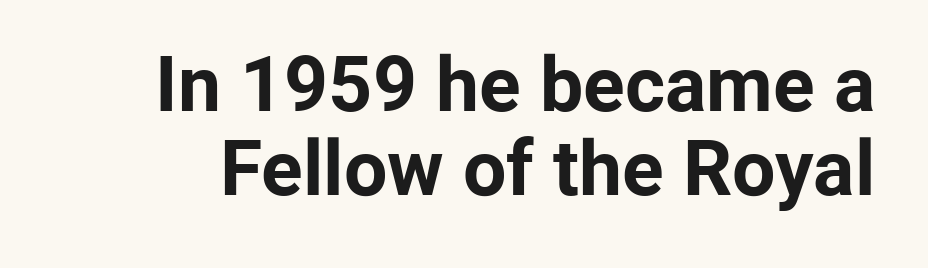
Think of a printed novel: that variable character pitch is what you see here. The gap between lines stays unmarked. Unlike a traditional serif, this face leaves its strokes unadorned. This sample uses an upright cut, with every glyph sitting square on the baseline. Heavy-handed strokes throughout: this text is bold. Vertically, the passage feels compressed, each row crowding the next.
